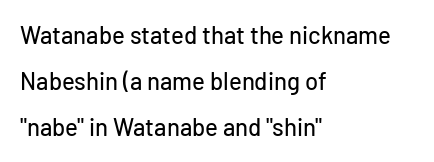
Q: Is the text italic (slanted)? A: No, it is upright.
Q: Is the text underlined? A: No.
Q: How is the paragraph aligned? A: Left-aligned.
Q: Is the spacing between letters normal or unusually wide? A: Normal.
Q: Is the spacing between lines tight, normal or loose? A: Loose.
